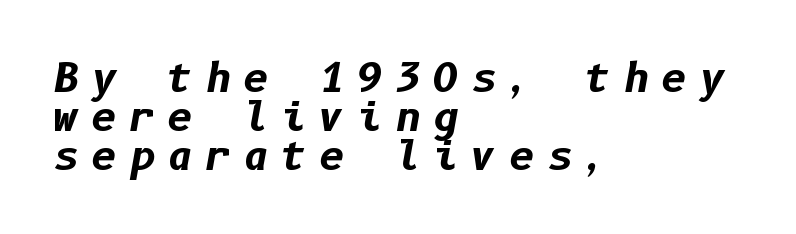
The image shows 40 px bold type, italic (leaning right); set left-aligned, tight line spacing (0.98x), unusually wide letter spacing (+0.3 em), not underlined; low stroke contrast and a medium x-height.
